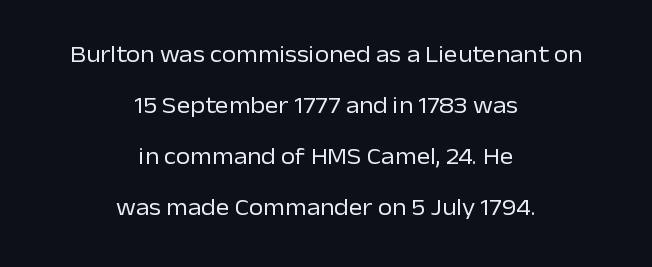
The image shows 23 px text type, upright; set centered, loose line spacing (2.22x), normal letter spacing, not underlined.
